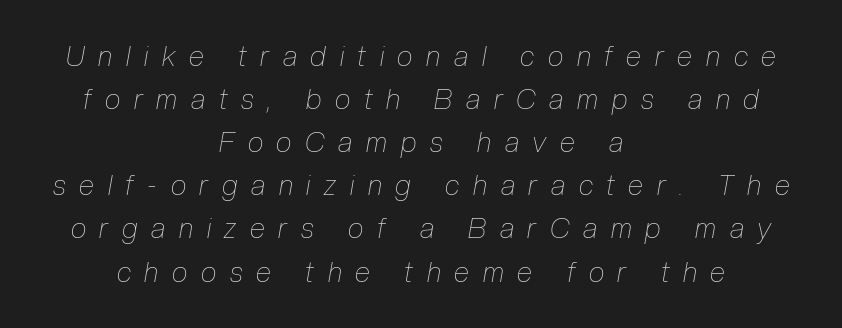
Q: Is the text bold? A: No.
Q: Is the text italic (slanted)? A: Yes, it leans right by about 10 degrees.
Q: Is the text underlined? A: No.
Q: How is the paragraph aligned? A: Centered.
Q: Is the spacing between letters normal or unusually wide? A: Unusually wide.
Q: Is the spacing between lines tight, normal or loose? A: Normal.
Q: Width (condensed, normal, or wide)? A: Condensed.
Q: Stroke contrast? A: Low.
Q: x-height? A: Medium.
Q: Monospaced? A: No.
